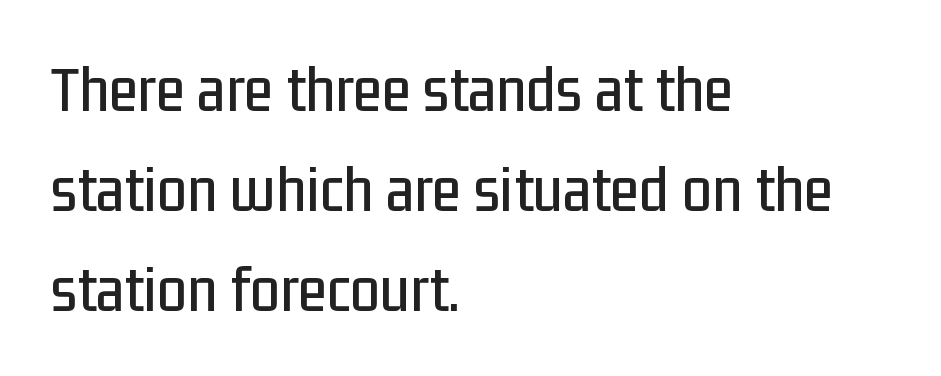
In terms of posture, this sample is upright. The passage shown is typed in a proportional face where columns would drift. This rendering uses left alignment, leaving the right contour irregular. Spacing between characters is what you'd get straight out of the box. The leading is moderate, giving the passage an even texture. Clear beneath every line of the passage.
